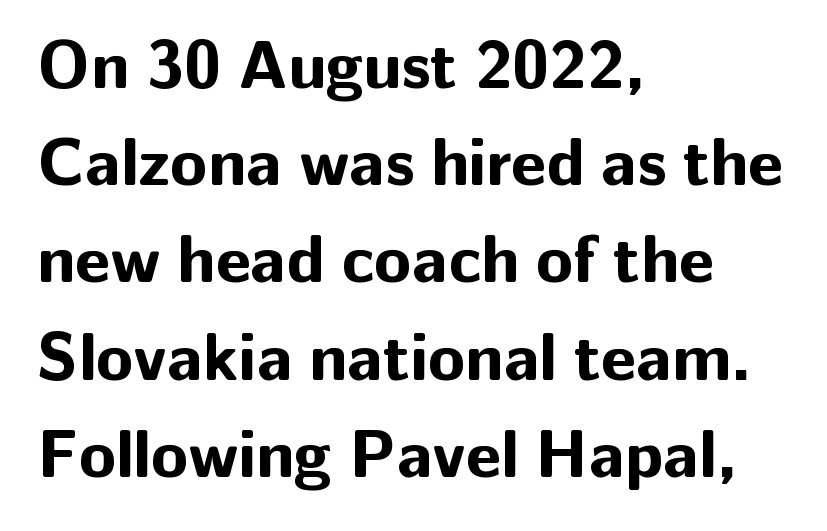
These lines were composed using upright roman letters. A classic flush-left, rag-right setting is used for this passage. Spacing between characters is what you'd get straight out of the box. Check where the strokes stop: nothing finishes them off — pure sans. The words here are not underlined.
